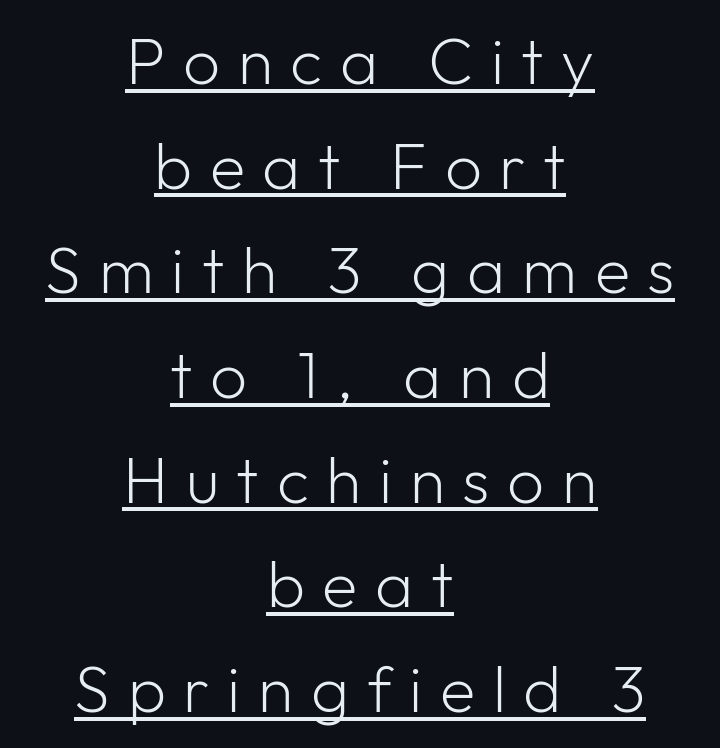
Proportional: the letters do not fall into vertical columns. The typesetter chose a symmetrical, centered arrangement here. Compared with typical body copy, the letter spacing here is much looser. It's the straight-up-and-down kind of type. The space between consecutive lines is moderate.
